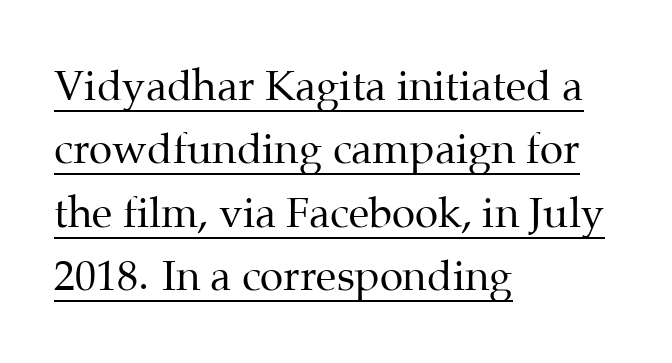
Q: Is the text bold? A: No.
Q: Is the text italic (slanted)? A: No, it is upright.
Q: Is the typeface a serif or a sans-serif typeface? A: Serif.
Q: Is the text underlined? A: Yes.
Q: How is the paragraph aligned? A: Left-aligned.
Q: Is the spacing between letters normal or unusually wide? A: Normal.
Q: Is the spacing between lines tight, normal or loose? A: Normal.
Q: Width (condensed, normal, or wide)? A: Normal.
Q: Stroke contrast? A: Medium.
Q: x-height? A: Medium.
Q: Monospaced? A: No.
